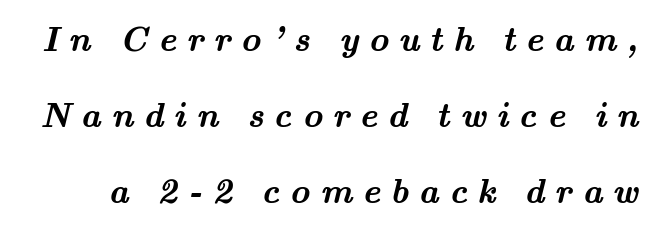
Q: Is the text bold? A: Yes.
Q: Is the typeface a serif or a sans-serif typeface? A: Serif.
Q: Is the text underlined? A: No.
Q: Is the spacing between letters normal or unusually wide? A: Unusually wide.
Q: Is the spacing between lines tight, normal or loose? A: Loose.
Q: Width (condensed, normal, or wide)? A: Wide.
Q: Stroke contrast? A: Medium.
Q: x-height? A: Small.
Q: Monospaced? A: No.
